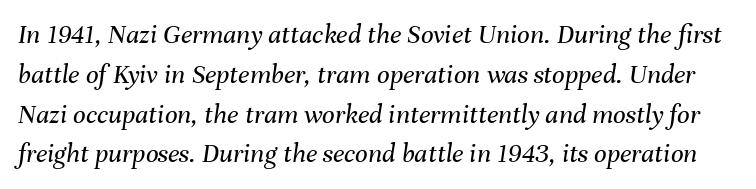
The image shows 28 px regular-weight type, italic (leaning right); set normal line spacing (1.42x), normal letter spacing, not underlined; medium stroke contrast and a medium x-height.
